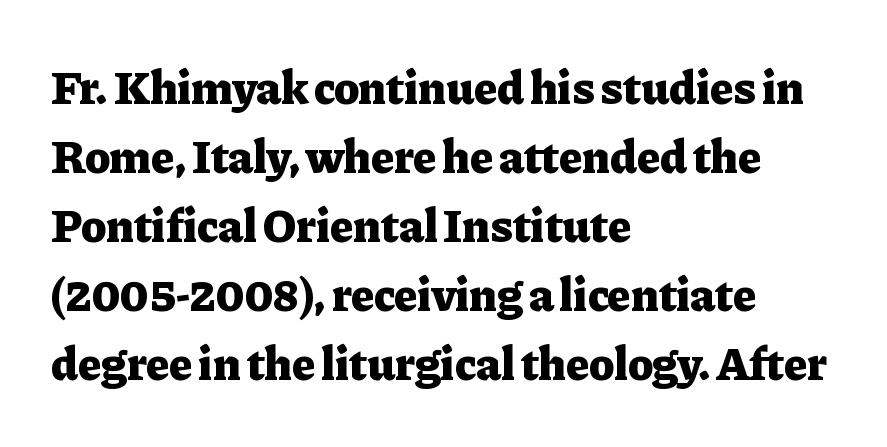
{"serif": "yes", "italic": "no", "bold": "yes", "weight": "heavy", "width": "normal", "stroke_contrast": "low", "x_height": "medium", "monospaced": "no", "underline": "no", "align": "left", "line_spacing": "normal", "line_spacing_ratio": 1.47, "letter_spacing": "normal", "letter_spacing_em": 0.0, "glyph_px": 47}
